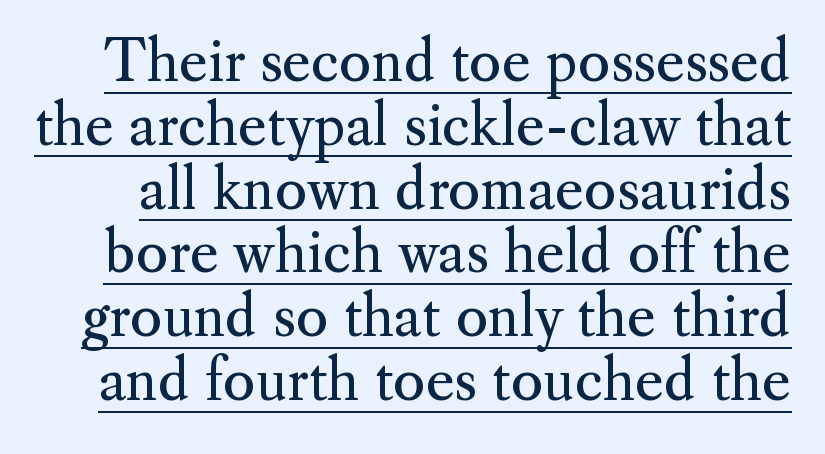
The image shows 55 px regular-weight serif type, upright; set line spacing 1.16x, normal letter spacing, underlined; medium stroke contrast and a small x-height.
